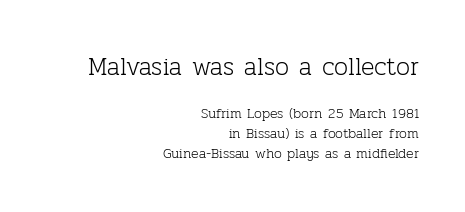
{"italic": "no", "bold": "no", "underline": "no", "align": "right", "line_spacing": "normal", "line_spacing_ratio": 1.42, "letter_spacing": "normal", "letter_spacing_em": 0.0, "larger_block": "first", "size_ratio": 1.79, "glyph_px": 25}
